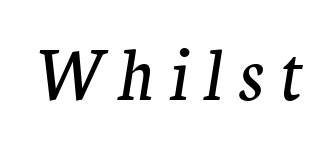
Yep, that's italic — everything's leaning. You can tell from the footed stems that serif type was used. The passage shown is typed in a proportional face where columns would drift. Any mark beneath the type? The region is blank.
